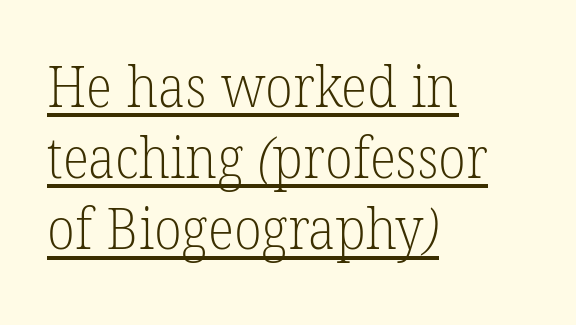
Stroke mass is kept to a normal reading level or below. Note the varied advance widths — an 'i' is clearly narrower than an 'm'. The paragraph has a hard left edge and a soft right edge. Does a line run under the words? Yes, clearly.
